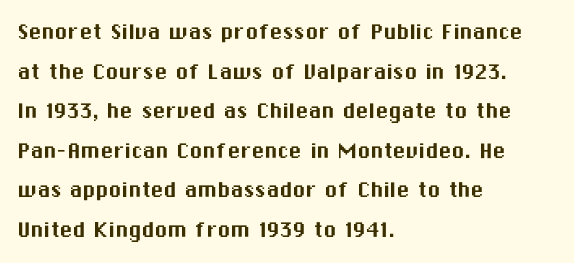
Interline gaps are of average width in this sample. The type sits square on the baseline with zero lean. Just letters on the line, the space beneath them empty. Students, note that the glyphs here touch the page at normal intervals. The rendering anchors every line to the left-hand side.
